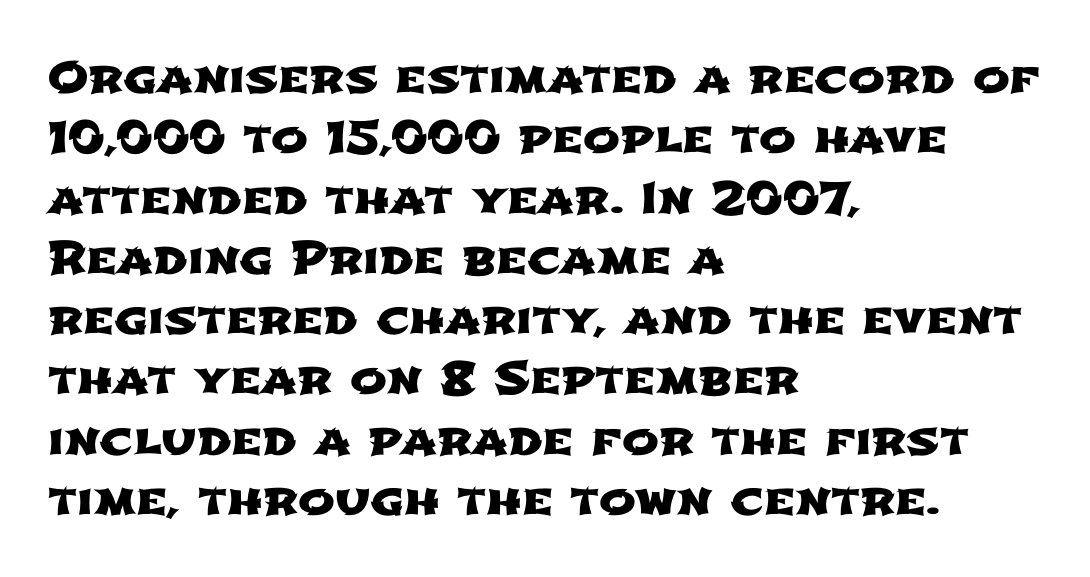
The lines are quadded left. The typeface chosen for these lines omits serifs. Nobody touched the tracking dial on this one. The gap between lines stays unmarked.
